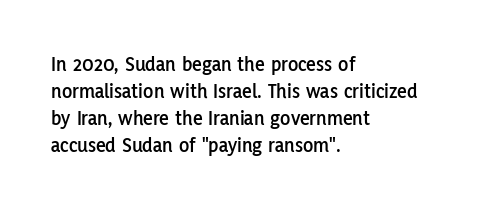
No word sits above an underline. Rendered with straight, roman letterforms. A typesetter would call this leading conventional body-copy spacing. Nothing unusual about the tracking: characters are spaced as the font intends. Line starts are locked; line ends wander.
